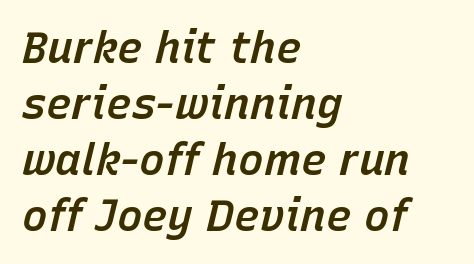
The font's italic variant was chosen for this text. Honestly, the row spacing looks completely unremarkable. Horizontally, the lines are justified to the leading edge only. The zone under the glyphs is completely vacant. This sample has the flowing, uneven cadence of proportional lettering. Characters follow at the spacing the type designer built in.
